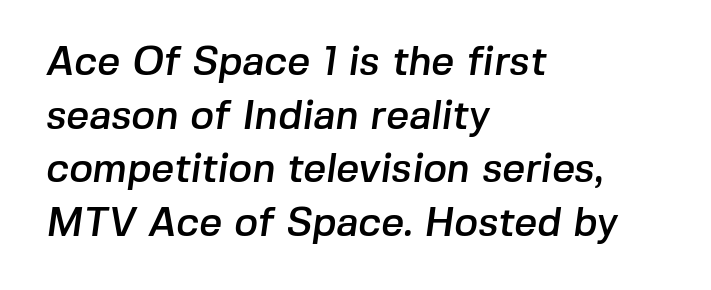
Q: Is the typeface a serif or a sans-serif typeface? A: Sans-serif.
Q: Is the text underlined? A: No.
Q: How is the paragraph aligned? A: Left-aligned.
Q: Is the spacing between letters normal or unusually wide? A: Normal.
Q: Is the spacing between lines tight, normal or loose? A: Normal.
Q: Width (condensed, normal, or wide)? A: Normal.
Q: Stroke contrast? A: Low.
Q: x-height? A: Medium.
Q: Monospaced? A: No.
